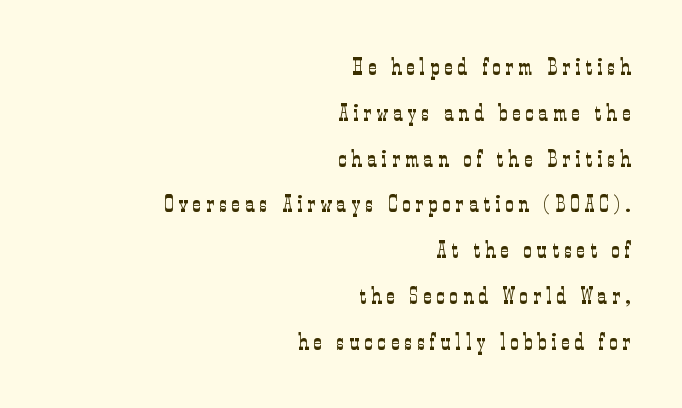
Q: Is the text bold? A: No.
Q: Is the text italic (slanted)? A: No, it is upright.
Q: Is the text underlined? A: No.
Q: How is the paragraph aligned? A: Right-aligned.
Q: Is the spacing between letters normal or unusually wide? A: Unusually wide.
Q: Is the spacing between lines tight, normal or loose? A: Loose.
